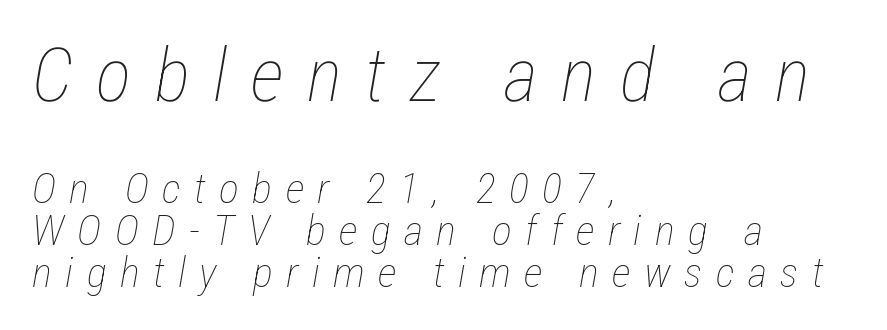
{"italic": "yes", "lean": "right", "slant_degrees": 12, "bold": "no", "weight": "thin", "width": "condensed", "stroke_contrast": "low", "x_height": "medium", "monospaced": "no", "underline": "no", "align": "left", "line_spacing": "tight", "line_spacing_ratio": 0.99, "letter_spacing": "wide", "letter_spacing_em": 0.32, "larger_block": "first", "size_ratio": 1.76, "glyph_px": 74}
